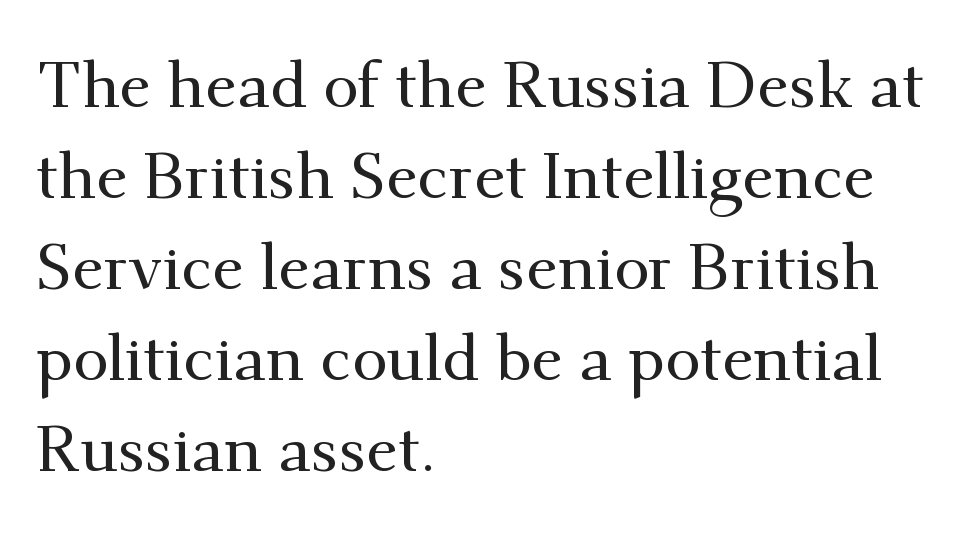
Q: Is the text italic (slanted)? A: No, it is upright.
Q: Is the typeface a serif or a sans-serif typeface? A: Serif.
Q: Is the text underlined? A: No.
Q: How is the paragraph aligned? A: Left-aligned.
Q: Is the spacing between letters normal or unusually wide? A: Normal.
Q: Is the spacing between lines tight, normal or loose? A: Normal.
Q: Width (condensed, normal, or wide)? A: Normal.
Q: Stroke contrast? A: Medium.
Q: x-height? A: Small.
Q: Monospaced? A: No.
